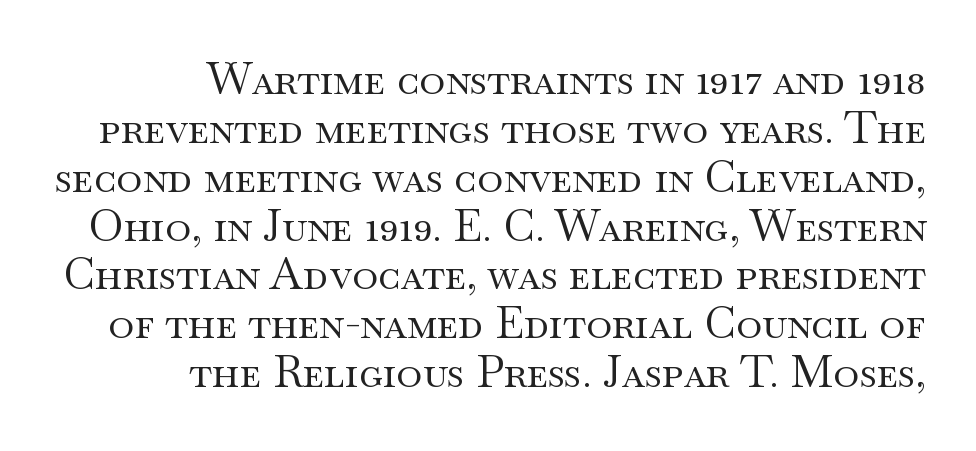
Q: Is the text bold? A: No.
Q: Is the text italic (slanted)? A: No, it is upright.
Q: Is the typeface a serif or a sans-serif typeface? A: Serif.
Q: Is the text underlined? A: No.
Q: How is the paragraph aligned? A: Right-aligned.
Q: Is the spacing between letters normal or unusually wide? A: Normal.
Q: Is the spacing between lines tight, normal or loose? A: Tight.
Q: Width (condensed, normal, or wide)? A: Wide.
Q: Stroke contrast? A: Medium.
Q: x-height? A: Small.
Q: Monospaced? A: No.
